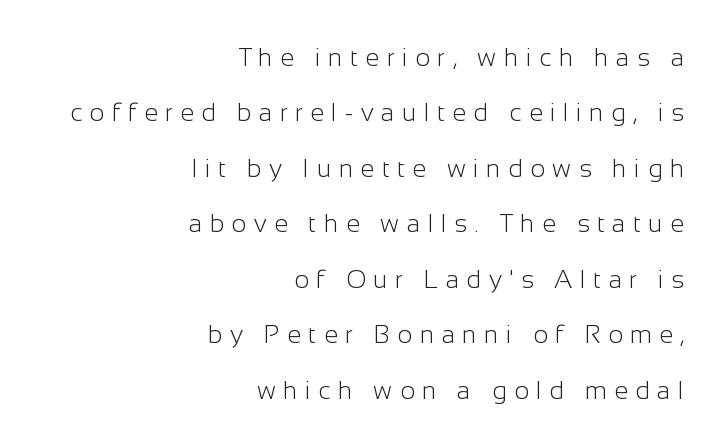
{"italic": "no", "bold": "no", "underline": "no", "align": "right", "line_spacing": "loose", "line_spacing_ratio": 2.22, "letter_spacing": "wide", "letter_spacing_em": 0.3, "glyph_px": 25}
